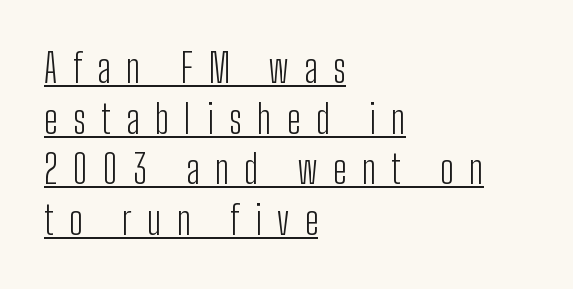
The image shows 39 px light, condensed sans-serif type, upright; set left-aligned, normal line spacing (1.3x), unusually wide letter spacing (+0.4 em), underlined; low stroke contrast and a medium x-height.
